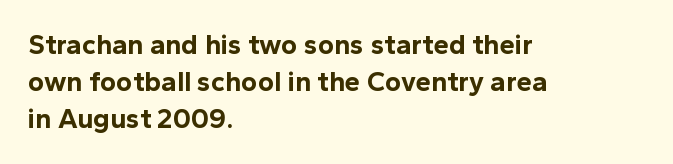
Think of a printed novel: that variable character pitch is what you see here. Here the glyphs are tracked normally, forming tight word shapes. Heavy-handed strokes throughout: this text is bold. Just letters on the line, the space beneath them empty. Is this a sans? Yes — the strokes have no serifs.
